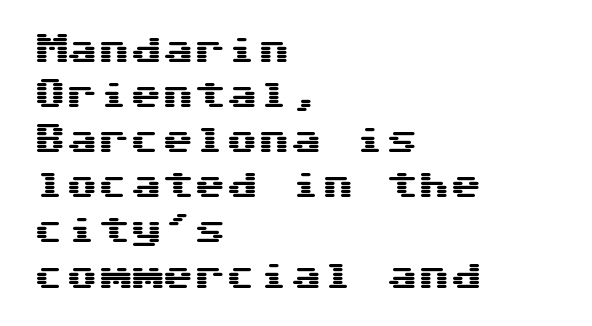
Q: Is the text italic (slanted)? A: No, it is upright.
Q: Is the typeface a serif or a sans-serif typeface? A: Sans-serif.
Q: Is the text underlined? A: No.
Q: How is the paragraph aligned? A: Left-aligned.
Q: Is the spacing between letters normal or unusually wide? A: Normal.
Q: Is the spacing between lines tight, normal or loose? A: Normal.
Q: Width (condensed, normal, or wide)? A: Wide.
Q: Stroke contrast? A: Medium.
Q: x-height? A: Medium.
Q: Monospaced? A: Yes.
